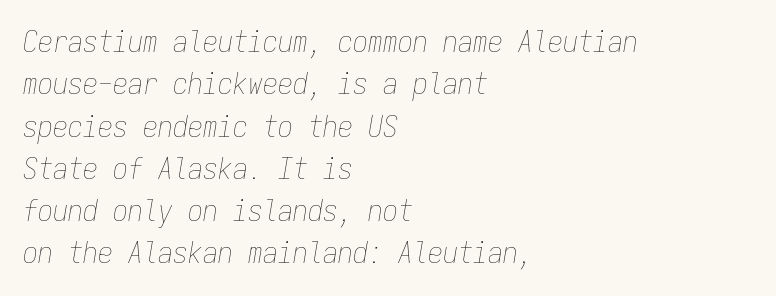
Caption: standard tracking, unaltered. Ink coverage per letter is moderate at most. Leftover space on each line is placed entirely after the last word. Leading: standard.
